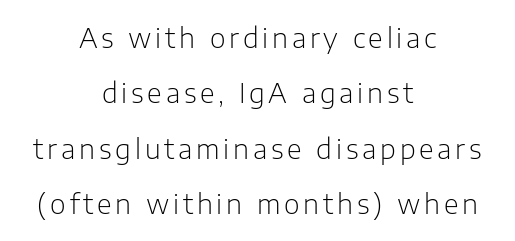
The image shows 27 px text type, upright; set centered, loose line spacing (2.05x), not underlined.
